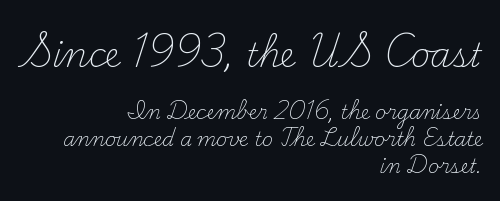
The image shows 33 px light type; set right-aligned, normal line spacing (1.41x), normal letter spacing, not underlined; the first (top) block is 1.74x larger; medium stroke contrast and a small x-height.
